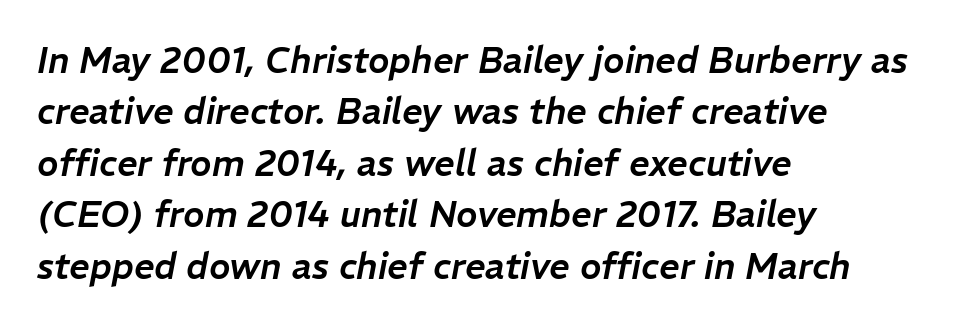
Q: Is the text italic (slanted)? A: Yes, it leans right by about 11 degrees.
Q: Is the text underlined? A: No.
Q: How is the paragraph aligned? A: Left-aligned.
Q: Is the spacing between letters normal or unusually wide? A: Normal.
Q: Is the spacing between lines tight, normal or loose? A: Normal.
Q: Width (condensed, normal, or wide)? A: Normal.
Q: Stroke contrast? A: Low.
Q: x-height? A: Medium.
Q: Monospaced? A: No.
